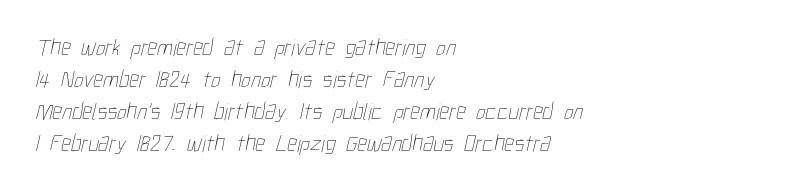
The weight would be labelled regular, book, light, or lighter still. Default kerning and tracking; the words read as compact shapes. The vertical gap from one line to the next is medium. The string is rendered with underlining switched off. Casual observation: everything's shoved over to the left.
